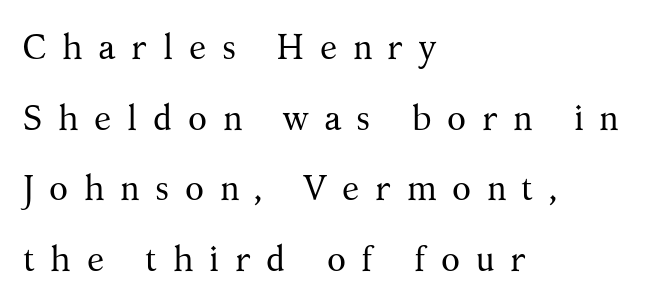
Q: Is the text bold? A: No.
Q: Is the text italic (slanted)? A: No, it is upright.
Q: Is the typeface a serif or a sans-serif typeface? A: Serif.
Q: Is the text underlined? A: No.
Q: How is the paragraph aligned? A: Left-aligned.
Q: Is the spacing between letters normal or unusually wide? A: Unusually wide.
Q: Is the spacing between lines tight, normal or loose? A: Loose.
Q: Width (condensed, normal, or wide)? A: Normal.
Q: Stroke contrast? A: Medium.
Q: x-height? A: Medium.
Q: Monospaced? A: No.
